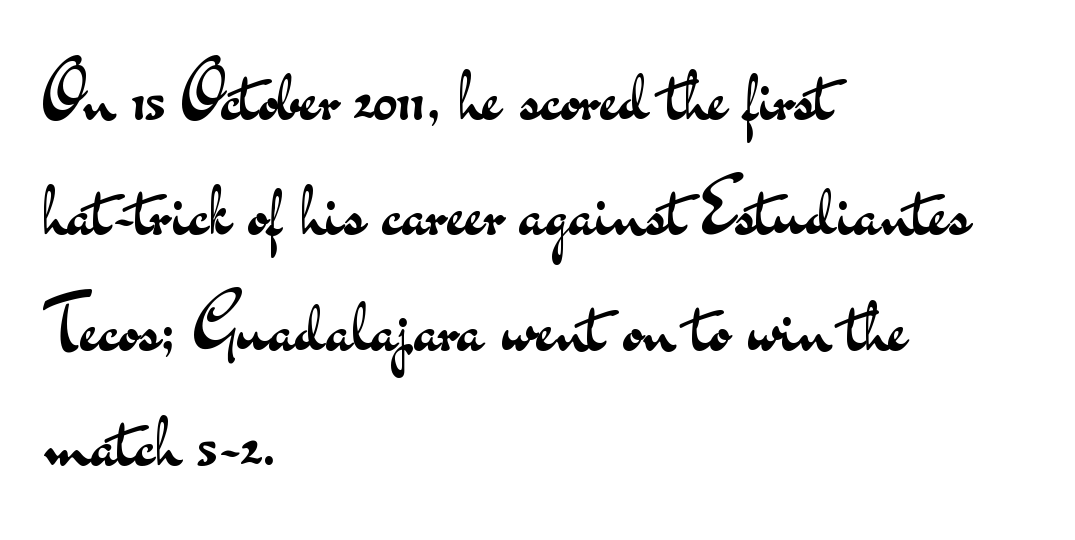
{"serif": "no", "bold": "no", "weight": "regular", "width": "wide", "stroke_contrast": "medium", "x_height": "small", "monospaced": "no", "underline": "no", "align": "left", "line_spacing": "normal", "line_spacing_ratio": 1.58, "letter_spacing": "normal", "letter_spacing_em": 0.0, "glyph_px": 73}
